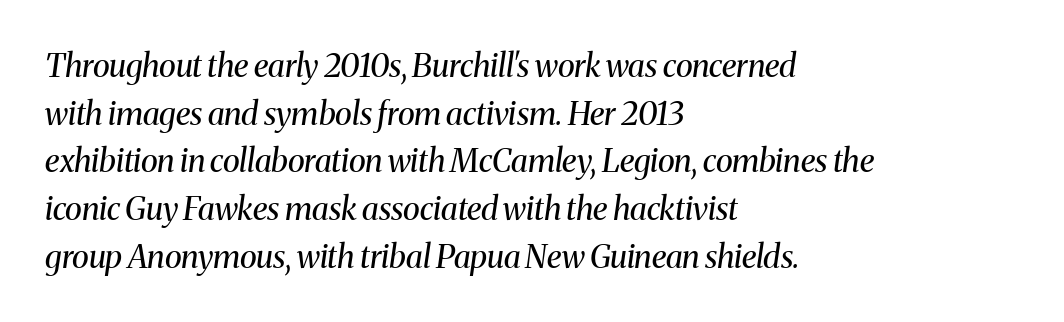
Q: Is the text bold? A: No.
Q: Is the text italic (slanted)? A: Yes, it leans right by about 8 degrees.
Q: Is the typeface a serif or a sans-serif typeface? A: Serif.
Q: Is the text underlined? A: No.
Q: How is the paragraph aligned? A: Left-aligned.
Q: Is the spacing between letters normal or unusually wide? A: Normal.
Q: Is the spacing between lines tight, normal or loose? A: Normal.
Q: Width (condensed, normal, or wide)? A: Normal.
Q: Stroke contrast? A: Medium.
Q: x-height? A: Medium.
Q: Monospaced? A: No.
